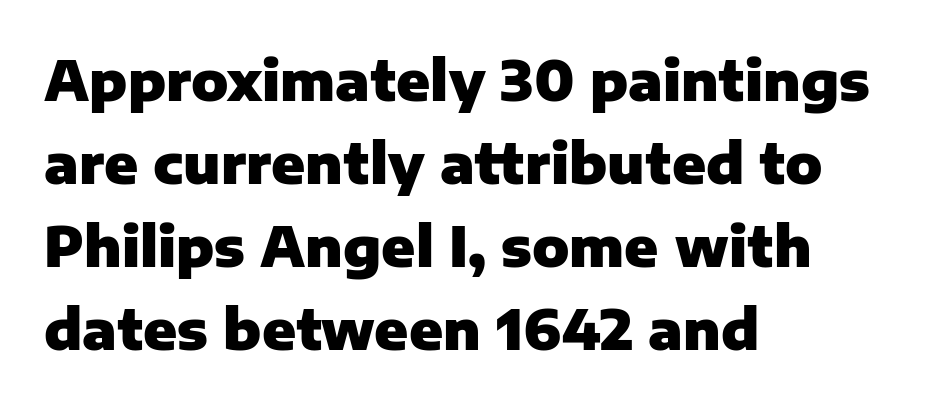
{"serif": "no", "italic": "no", "bold": "yes", "weight": "heavy", "width": "normal", "stroke_contrast": "low", "x_height": "medium", "monospaced": "no", "underline": "no", "align": "left", "line_spacing": "normal", "line_spacing_ratio": 1.51, "letter_spacing": "normal", "letter_spacing_em": 0.0, "glyph_px": 55}
